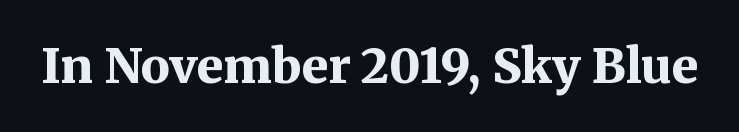
The image shows 48 px bold serif type, upright; set normal letter spacing, not underlined; medium stroke contrast and a medium x-height.
